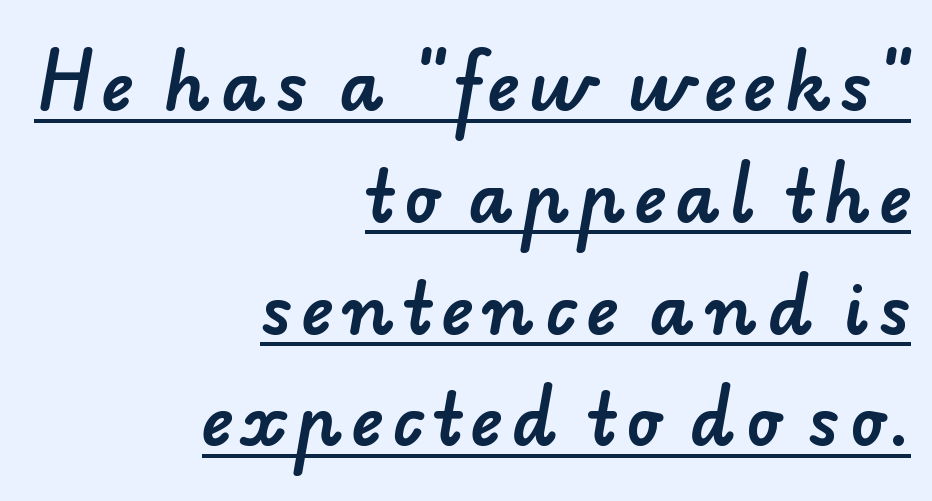
The image shows 69 px sans-serif type; set right-aligned, normal line spacing (1.62x), underlined; low stroke contrast and a small x-height.
